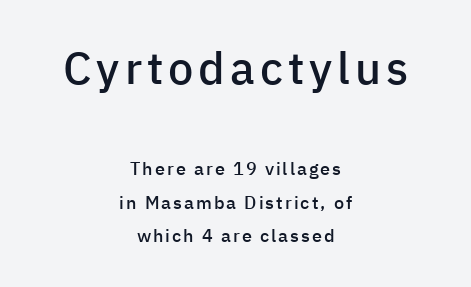
{"serif": "no", "italic": "no", "bold": "semi", "weight": "semibold", "width": "normal", "stroke_contrast": "low", "x_height": "medium", "monospaced": "no", "underline": "no", "align": "center", "line_spacing_ratio": 1.87, "larger_block": "first", "size_ratio": 2.5, "glyph_px": 45}
